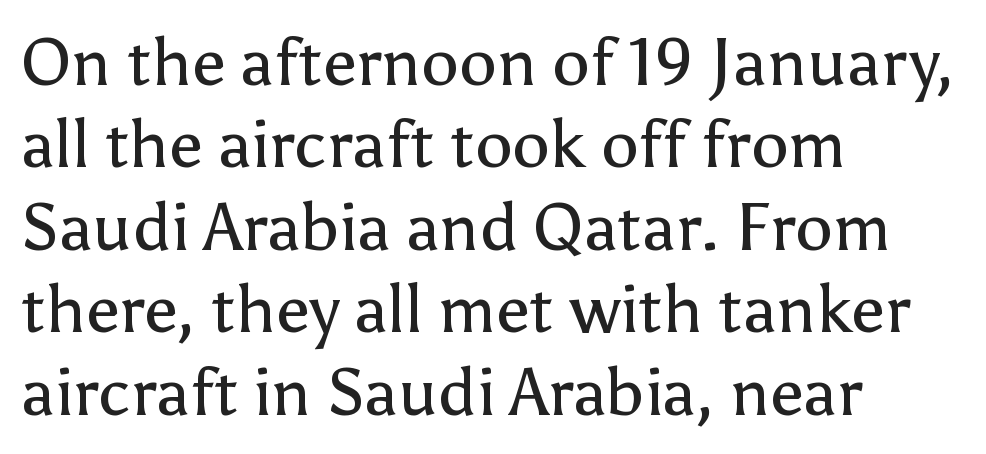
{"serif": "no", "italic": "no", "bold": "no", "weight": "regular", "width": "normal", "stroke_contrast": "low", "x_height": "medium", "monospaced": "no", "underline": "no", "align": "left", "line_spacing_ratio": 1.23, "letter_spacing": "normal", "letter_spacing_em": 0.0, "glyph_px": 67}
